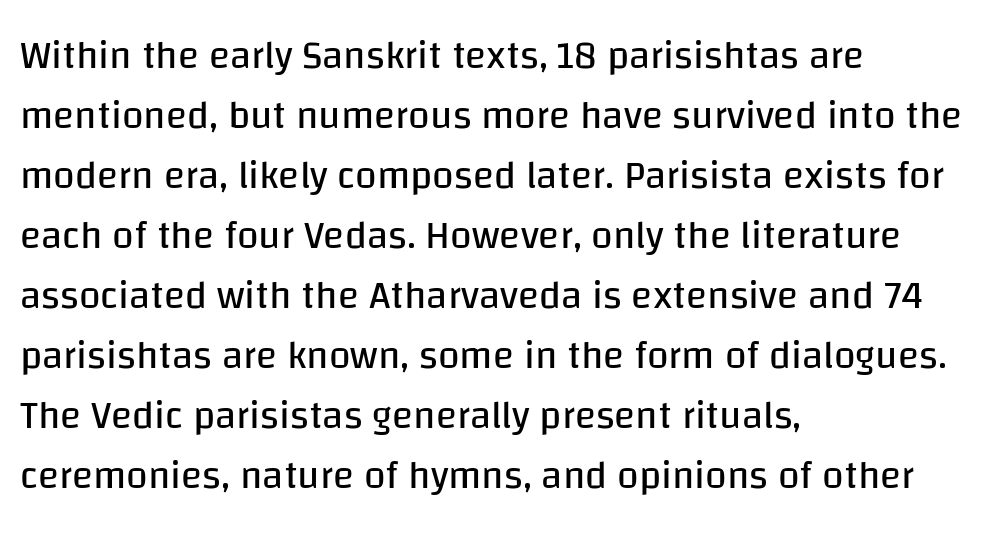
The image shows 39 px regular-weight sans-serif type, upright; set left-aligned, normal line spacing (1.54x), normal letter spacing, not underlined; low stroke contrast and a large x-height.
